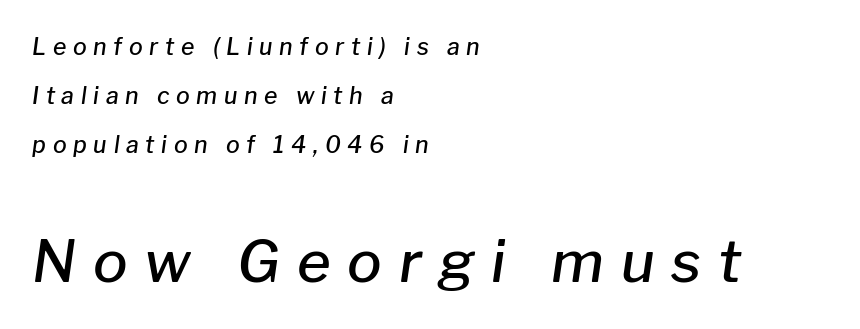
Tall strokes in this sample are angled rather than plumb. The string is rendered with underlining switched off. Does the weight exceed regular? Yes, but only to semibold. A student would notice the bottom passage is typeset larger than what precedes it.
